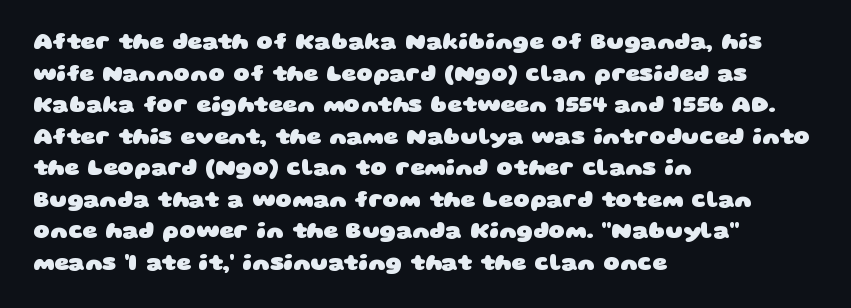
How are the letters spaced? Ordinarily, with no added tracking. Lines of text with bare space underneath. Casual observation: everything's shoved over to the left. Notice how thick the strokes are: this is what a full bold looks like.
